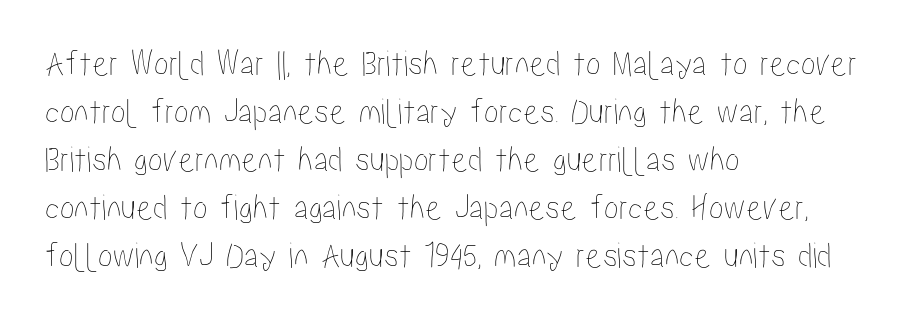
Q: Is the text italic (slanted)? A: No, it is upright.
Q: Is the text underlined? A: No.
Q: How is the paragraph aligned? A: Left-aligned.
Q: Is the spacing between letters normal or unusually wide? A: Normal.
Q: Is the spacing between lines tight, normal or loose? A: Normal.
Q: Width (condensed, normal, or wide)? A: Condensed.
Q: Stroke contrast? A: Low.
Q: x-height? A: Medium.
Q: Monospaced? A: No.
